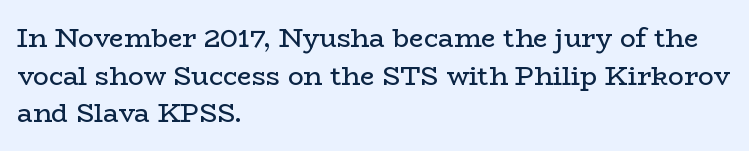
The image shows 26 px text type, upright; set left-aligned, normal line spacing (1.45x), normal letter spacing, not underlined.
